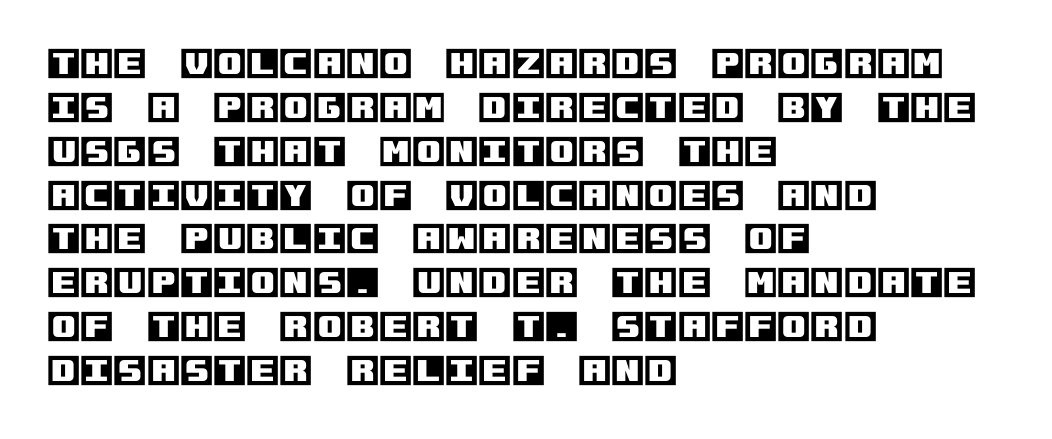
A normal amount of white space separates one row of letters from the next. Descenders are the only things crossing below the line. The paragraph shown leans on its left margin. Spacing between characters is what you'd get straight out of the box. Ordinary non-slanted type is in use.
